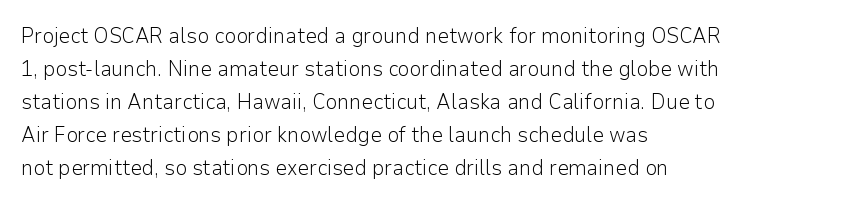
No italicization has been applied; the sample stays upright. This rendering features lettering with no underline. Summary of weight: not heavy and not bold. The typesetter chose a ragged-right arrangement here. The vertical gap from one line to the next is medium.
